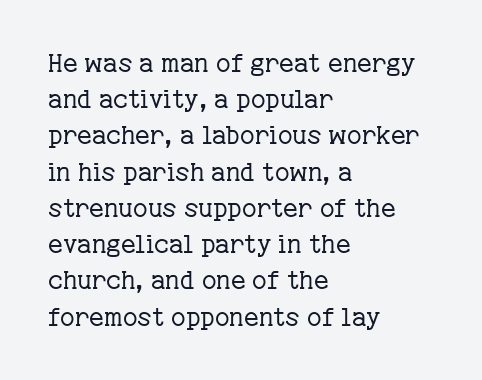
The cut favours lightness, reaching ordinary text weight at its darkest. Left-aligned paragraph, ragged on the right. There is no visible air inserted between adjacent glyphs. Has an underline been added? It has not. Upright lettering throughout. Leading matches the norm, producing a regular column.
